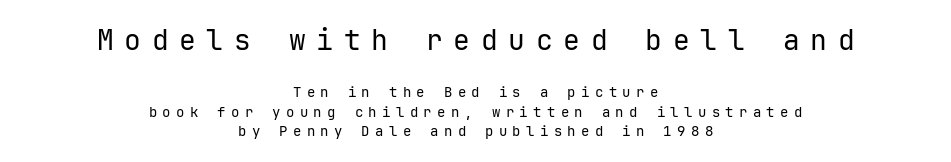
{"serif": "no", "italic": "no", "bold": "no", "weight": "regular", "width": "normal", "stroke_contrast": "low", "x_height": "medium", "monospaced": "yes", "underline": "no", "align": "center", "line_spacing": "normal", "line_spacing_ratio": 1.39, "letter_spacing": "wide", "letter_spacing_em": 0.38, "larger_block": "first", "size_ratio": 2.0, "glyph_px": 28}
